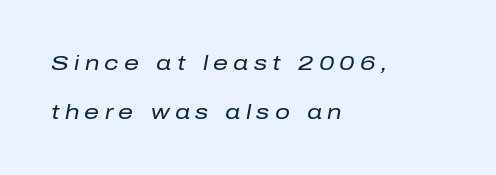
{"italic": "yes", "lean": "right", "slant_degrees": 10, "bold": "no", "underline": "no", "align": "left", "line_spacing": "loose", "line_spacing_ratio": 2.33, "letter_spacing": "wide", "letter_spacing_em": 0.25, "glyph_px": 21}
